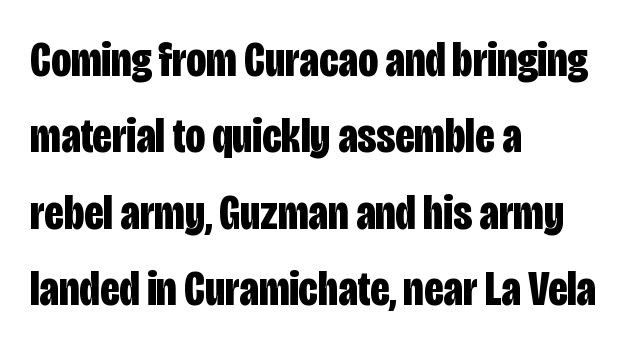
The image shows 49 px bold, condensed sans-serif type, upright; set left-aligned, normal line spacing (1.56x), normal letter spacing, not underlined; low stroke contrast and a large x-height.
